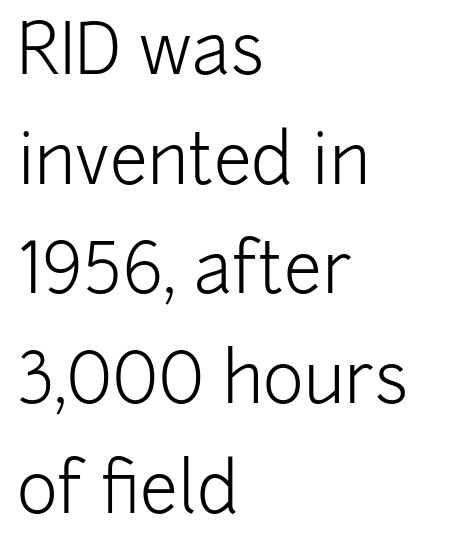
{"serif": "no", "italic": "no", "bold": "no", "weight": "light", "width": "normal", "stroke_contrast": "low", "x_height": "medium", "monospaced": "no", "underline": "no", "align": "left", "line_spacing": "normal", "line_spacing_ratio": 1.59, "letter_spacing": "normal", "letter_spacing_em": 0.0, "glyph_px": 69}
